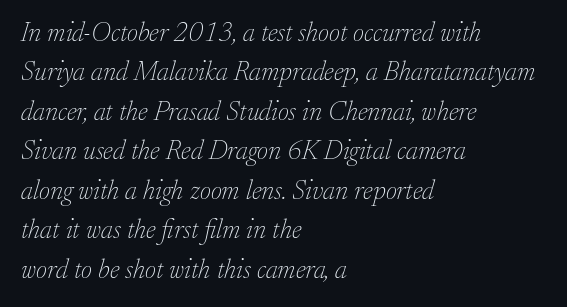
Q: Is the text bold? A: No.
Q: Is the text italic (slanted)? A: Yes, it leans right by about 17 degrees.
Q: Is the text underlined? A: No.
Q: How is the paragraph aligned? A: Left-aligned.
Q: Is the spacing between letters normal or unusually wide? A: Normal.
Q: Is the spacing between lines tight, normal or loose? A: Normal.
